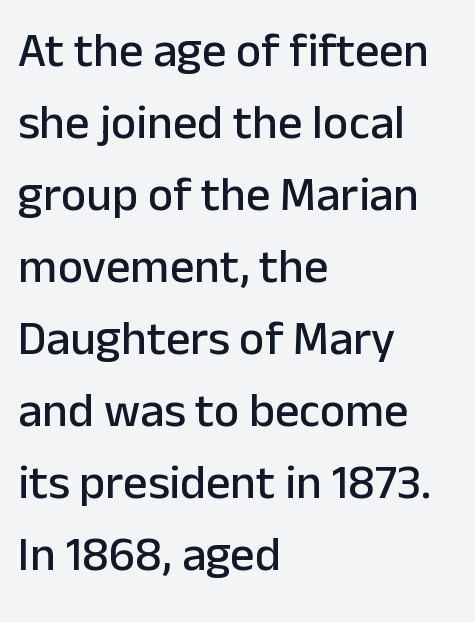
The image shows 48 px sans-serif type, upright; set left-aligned, normal line spacing (1.5x), normal letter spacing, not underlined; low stroke contrast and a medium x-height.
